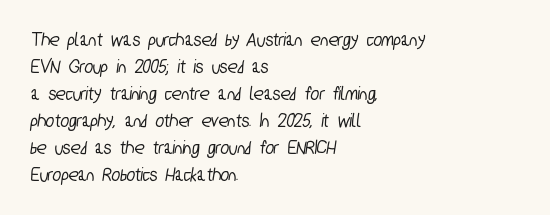
Q: Is the text underlined? A: No.
Q: How is the paragraph aligned? A: Left-aligned.
Q: Is the spacing between letters normal or unusually wide? A: Normal.
Q: Is the spacing between lines tight, normal or loose? A: Normal.
